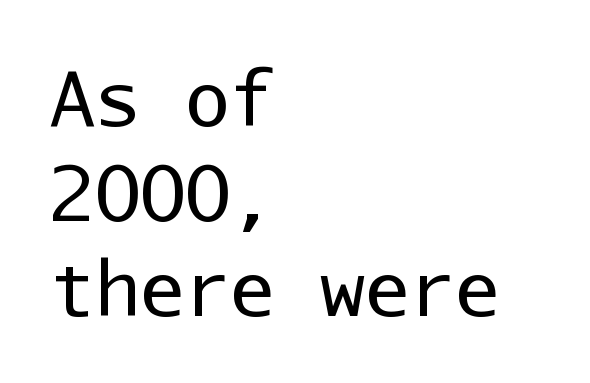
Compared with a typical body face, this is equally light or lighter still. Regarding serifs, this sample does without them. Each row of text sits above clean, open space. Horizontal alignment here is leftward, the default for most running prose. A typesetter would mark this as roman, not italic.
